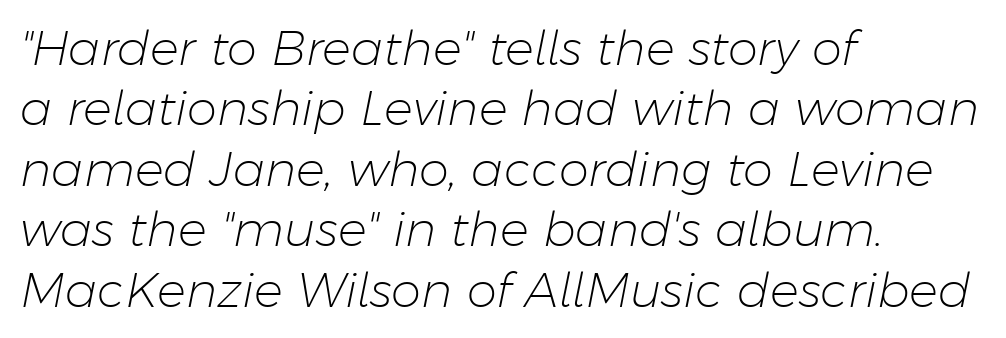
Q: Is the text bold? A: No.
Q: Is the text italic (slanted)? A: Yes, it leans right by about 11 degrees.
Q: Is the text underlined? A: No.
Q: How is the paragraph aligned? A: Left-aligned.
Q: Is the spacing between letters normal or unusually wide? A: Normal.
Q: Is the spacing between lines tight, normal or loose? A: Normal.
Q: Width (condensed, normal, or wide)? A: Normal.
Q: Stroke contrast? A: Low.
Q: x-height? A: Medium.
Q: Monospaced? A: No.
